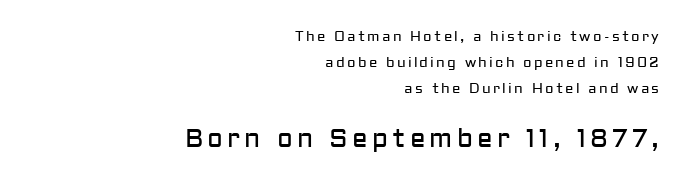
The image shows 26 px text type, upright; set right-aligned, line spacing 1.84x, not underlined; the second (bottom) block is 1.86x larger.
